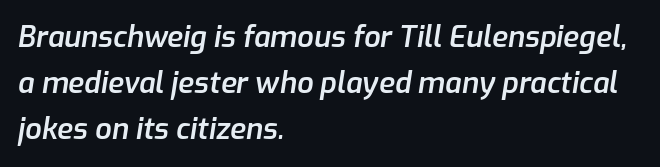
Q: Is the text bold? A: Semi-bold.
Q: Is the text italic (slanted)? A: Yes, it leans right by about 9 degrees.
Q: Is the text underlined? A: No.
Q: How is the paragraph aligned? A: Left-aligned.
Q: Is the spacing between letters normal or unusually wide? A: Normal.
Q: Is the spacing between lines tight, normal or loose? A: Normal.
Q: Width (condensed, normal, or wide)? A: Normal.
Q: Stroke contrast? A: Low.
Q: x-height? A: Medium.
Q: Monospaced? A: No.
